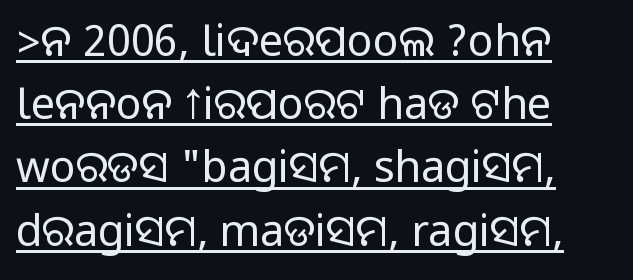
Q: Is the text italic (slanted)? A: No, it is upright.
Q: Is the typeface a serif or a sans-serif typeface? A: Sans-serif.
Q: Is the text underlined? A: Yes.
Q: How is the paragraph aligned? A: Left-aligned.
Q: Is the spacing between letters normal or unusually wide? A: Normal.
Q: Is the spacing between lines tight, normal or loose? A: Normal.
Q: Width (condensed, normal, or wide)? A: Normal.
Q: Stroke contrast? A: Medium.
Q: Monospaced? A: No.
